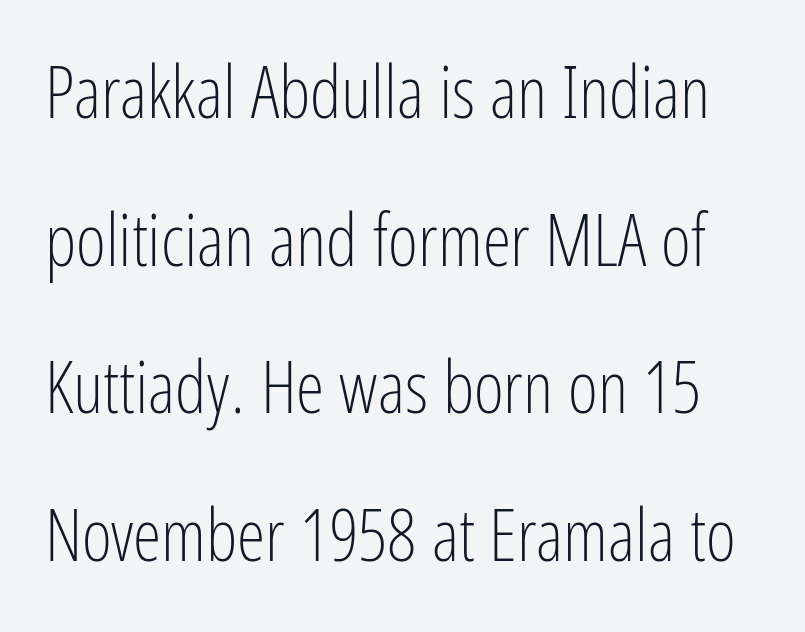
The image shows 72 px light, condensed sans-serif type, upright; set loose line spacing (2.05x), normal letter spacing, not underlined; low stroke contrast and a medium x-height.
